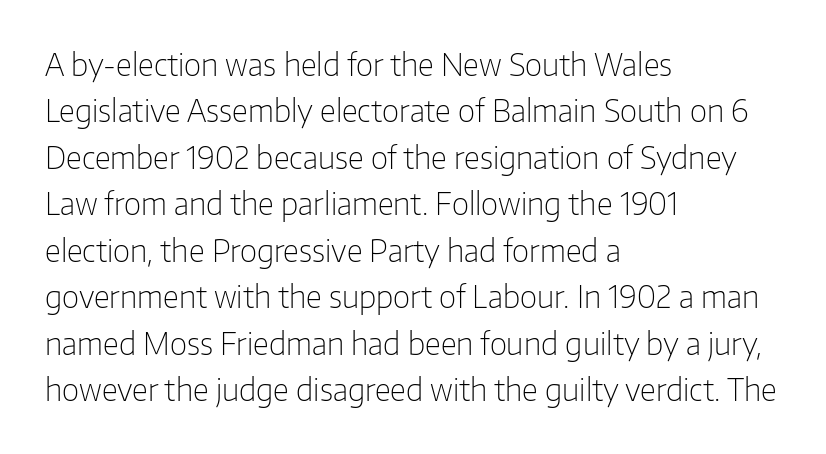
{"serif": "no", "italic": "no", "bold": "no", "weight": "light", "width": "normal", "stroke_contrast": "low", "x_height": "medium", "monospaced": "no", "underline": "no", "align": "left", "line_spacing": "normal", "line_spacing_ratio": 1.55, "letter_spacing": "normal", "letter_spacing_em": 0.0, "glyph_px": 30}
